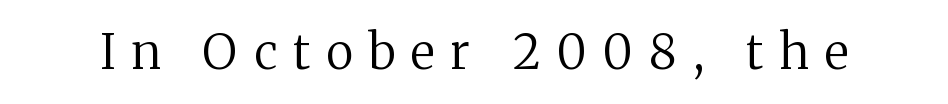
Q: Is the text bold? A: No.
Q: Is the text italic (slanted)? A: No, it is upright.
Q: Is the typeface a serif or a sans-serif typeface? A: Serif.
Q: Is the text underlined? A: No.
Q: Is the spacing between letters normal or unusually wide? A: Unusually wide.
Q: Width (condensed, normal, or wide)? A: Normal.
Q: Stroke contrast? A: Medium.
Q: x-height? A: Medium.
Q: Monospaced? A: No.
